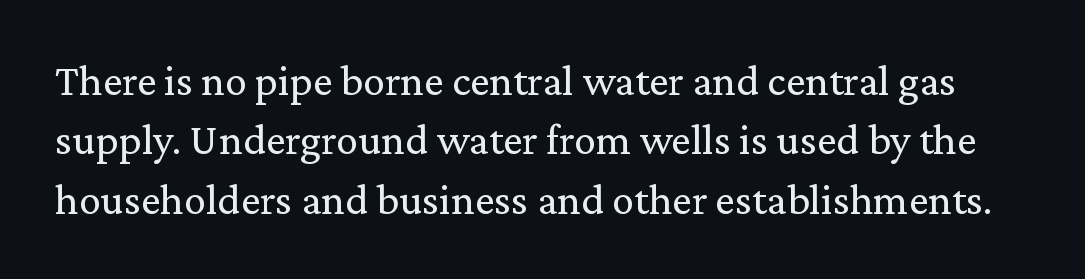
{"serif": "yes", "italic": "no", "bold": "no", "weight": "regular", "width": "normal", "stroke_contrast": "low", "x_height": "medium", "monospaced": "no", "underline": "no", "line_spacing": "normal", "line_spacing_ratio": 1.35, "letter_spacing": "normal", "letter_spacing_em": 0.0, "glyph_px": 44}
